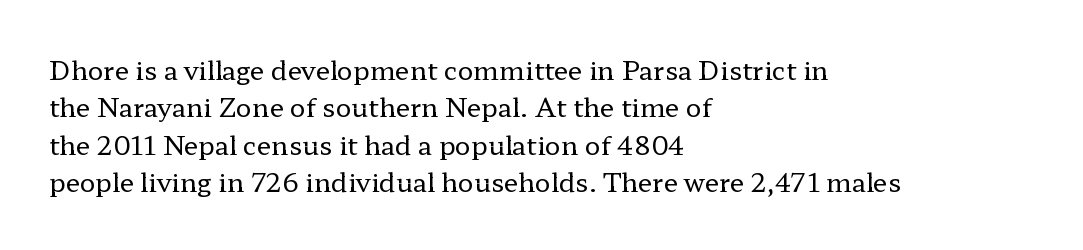
The image shows 26 px text type, upright; set left-aligned, normal line spacing (1.44x), normal letter spacing, not underlined.
